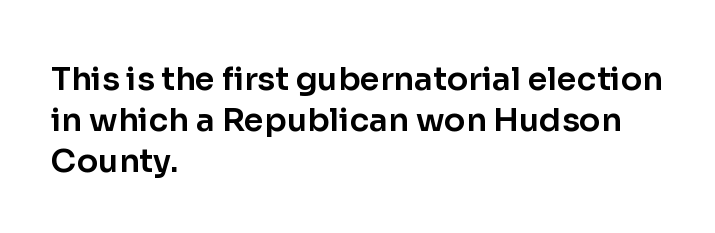
The image shows 32 px sans-serif type, upright; set left-aligned, normal line spacing (1.28x), normal letter spacing, not underlined; low stroke contrast and a medium x-height.
